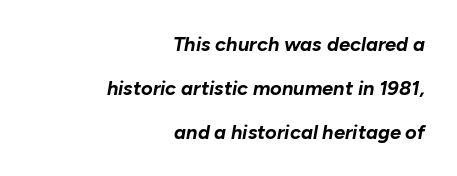
The image shows 20 px bold type, italic (leaning right); set right-aligned, loose line spacing (2.2x), normal letter spacing, not underlined.
